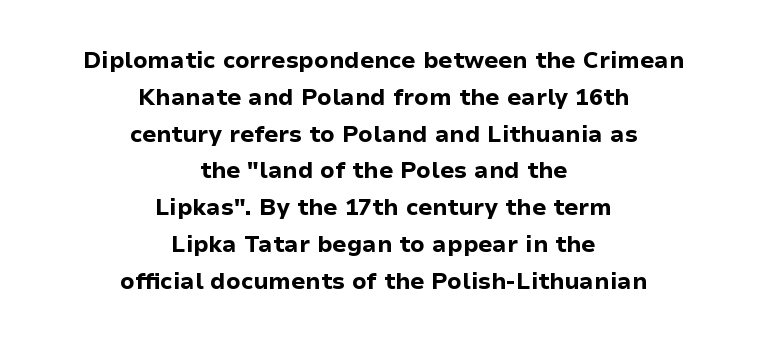
{"italic": "no", "bold": "yes", "underline": "no", "align": "center", "line_spacing": "normal", "line_spacing_ratio": 1.6, "letter_spacing": "normal", "letter_spacing_em": 0.0, "glyph_px": 23}
